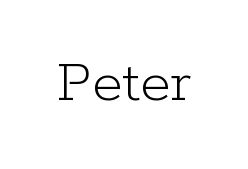
Q: Is the text bold? A: No.
Q: Is the text italic (slanted)? A: No, it is upright.
Q: Is the typeface a serif or a sans-serif typeface? A: Serif.
Q: Is the text underlined? A: No.
Q: Is the spacing between letters normal or unusually wide? A: Normal.
Q: Width (condensed, normal, or wide)? A: Normal.
Q: Stroke contrast? A: Low.
Q: x-height? A: Medium.
Q: Monospaced? A: No.
